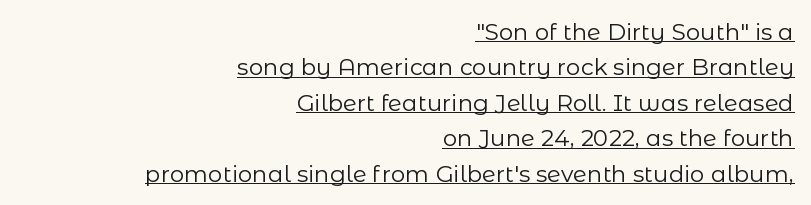
In designer terms, the underline attribute is active on this setting. Unbolded letterforms with no extra heft. Tracking here is standard; glyphs follow each other at the usual distance. A student would call this right alignment; a typographer would say flush right, rag left.
